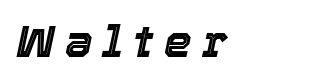
The image shows 44 px text type, italic (leaning right); set left-aligned, unusually wide letter spacing (+0.23 em), not underlined; a medium x-height.
